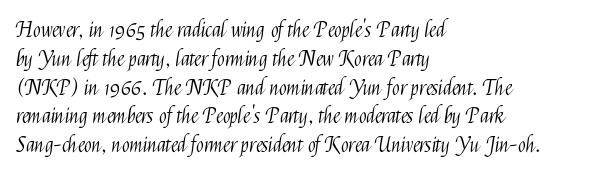
Each new line begins a customary step beneath the previous one. Stems here are at most as thick as an everyday book face. Words appear dense and cohesive because spacing is normal. Descenders hang freely into open space.
